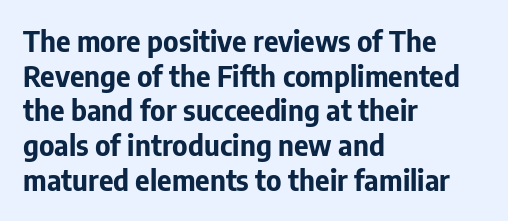
{"serif": "no", "italic": "no", "bold": "yes", "weight": "bold", "width": "normal", "stroke_contrast": "low", "x_height": "medium", "monospaced": "no", "underline": "no", "align": "left", "line_spacing_ratio": 1.24, "letter_spacing": "normal", "letter_spacing_em": 0.0, "glyph_px": 28}
